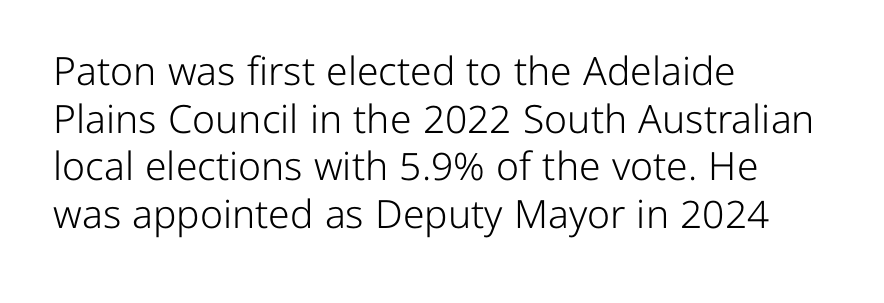
Q: Is the text bold? A: No.
Q: Is the text italic (slanted)? A: No, it is upright.
Q: Is the typeface a serif or a sans-serif typeface? A: Sans-serif.
Q: Is the text underlined? A: No.
Q: How is the paragraph aligned? A: Left-aligned.
Q: Is the spacing between letters normal or unusually wide? A: Normal.
Q: Width (condensed, normal, or wide)? A: Normal.
Q: Stroke contrast? A: Low.
Q: x-height? A: Medium.
Q: Monospaced? A: No.
